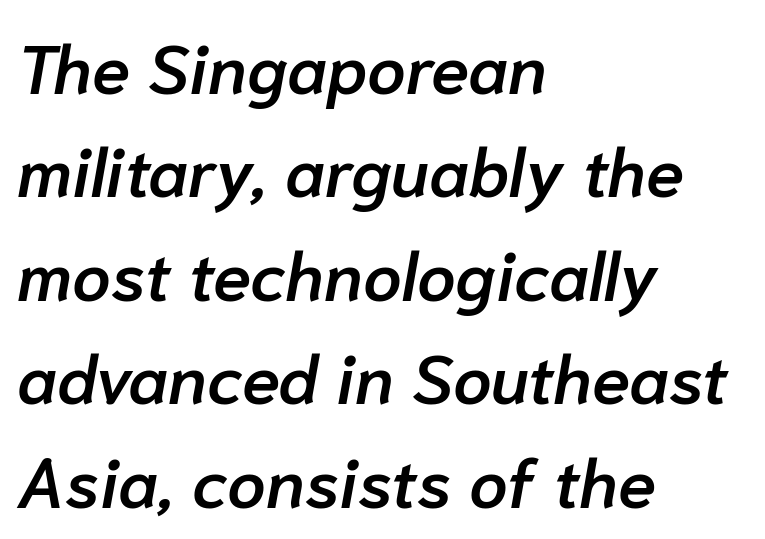
The image shows 69 px semibold type, italic (leaning right); set left-aligned, normal line spacing (1.5x), normal letter spacing, not underlined; low stroke contrast and a medium x-height.
